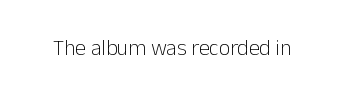
The space directly below the letters is spotless. Quick note: not italic, upright. The line texture is even and compact thanks to regular tracking. These glyphs show unthickened strokes, regular width or finer.
